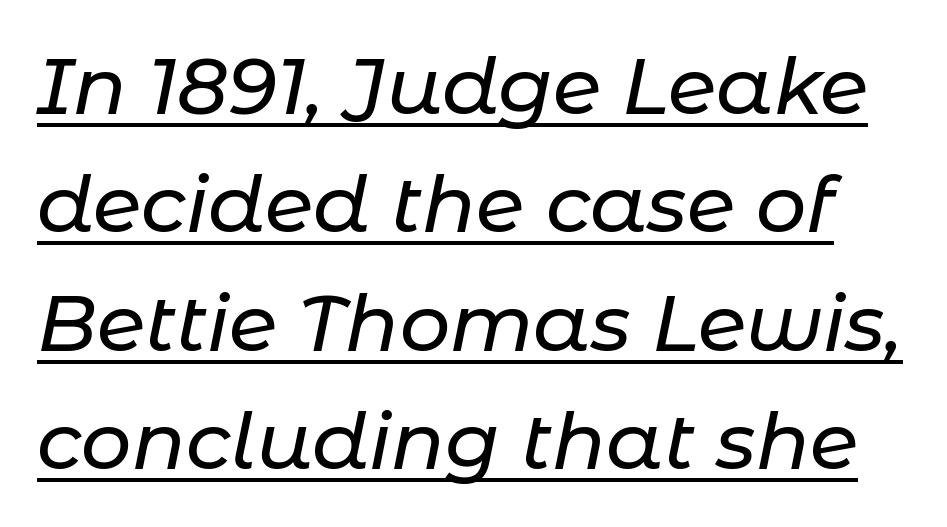
Students, note that the glyphs here touch the page at normal intervals. Somebody hit Ctrl+U on this one — the words are underlined. The axis of the letterforms is tilted away from vertical. These lines are rendered in a variable-pitch font. Does the leading feel generous? No, just average.
